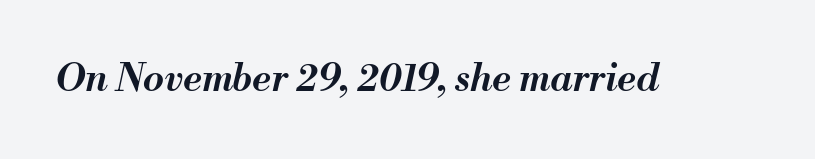
Q: Is the text bold? A: Semi-bold.
Q: Is the text italic (slanted)? A: Yes, it leans right by about 13 degrees.
Q: Is the text underlined? A: No.
Q: Is the spacing between letters normal or unusually wide? A: Normal.
Q: Width (condensed, normal, or wide)? A: Normal.
Q: Stroke contrast? A: Medium.
Q: x-height? A: Small.
Q: Monospaced? A: No.
